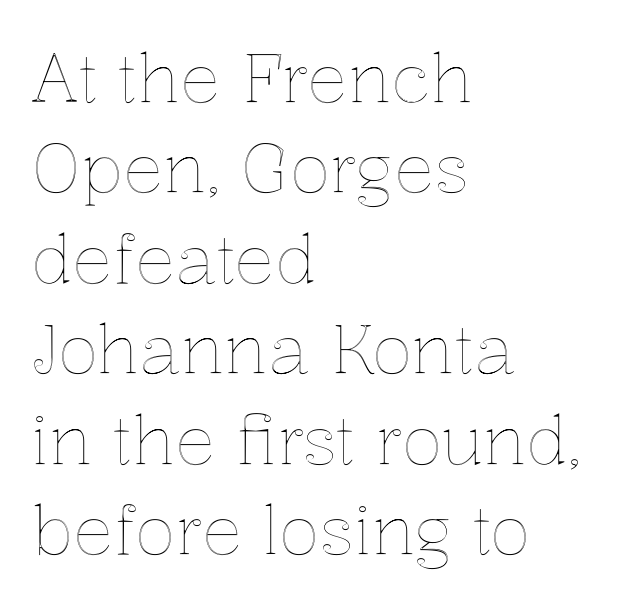
The image shows 67 px text type, upright; set left-aligned, normal line spacing (1.35x), normal letter spacing, not underlined; a medium x-height.
